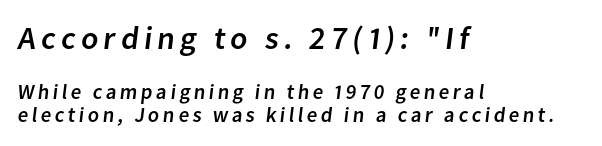
Size hierarchy here favors the leading block over the trailing one. The setting favours the left margin, as ordinary paragraphs usually do. The letters carry no serifs — their stems end cleanly without finishing strokes. Words float on clear page, feet unadorned. The designer dialed line spacing down below the default.
